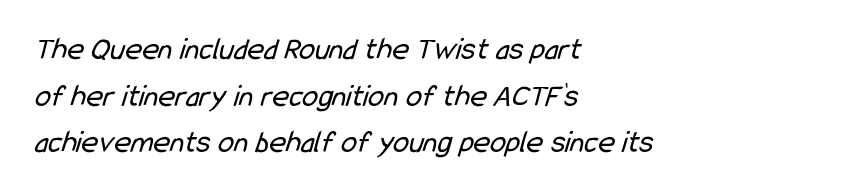
Q: Is the text bold? A: No.
Q: Is the typeface a serif or a sans-serif typeface? A: Sans-serif.
Q: Is the text underlined? A: No.
Q: How is the paragraph aligned? A: Left-aligned.
Q: Is the spacing between letters normal or unusually wide? A: Normal.
Q: Is the spacing between lines tight, normal or loose? A: Normal.
Q: Width (condensed, normal, or wide)? A: Condensed.
Q: Stroke contrast? A: Low.
Q: x-height? A: Medium.
Q: Monospaced? A: No.
